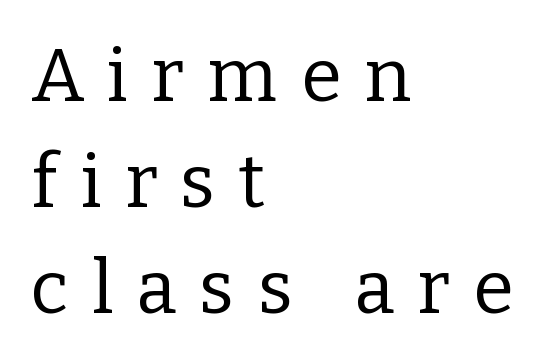
The image shows 74 px regular-weight serif type, upright; set left-aligned, normal line spacing (1.43x), unusually wide letter spacing (+0.31 em), not underlined; low stroke contrast and a medium x-height.
